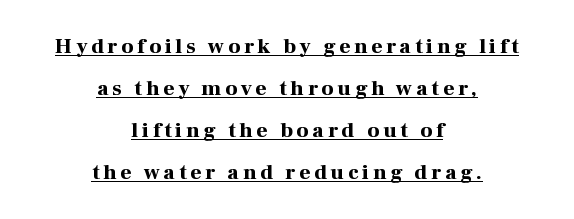
Q: Is the text bold? A: Yes.
Q: Is the text italic (slanted)? A: No, it is upright.
Q: Is the text underlined? A: Yes.
Q: How is the paragraph aligned? A: Centered.
Q: Is the spacing between lines tight, normal or loose? A: Loose.
